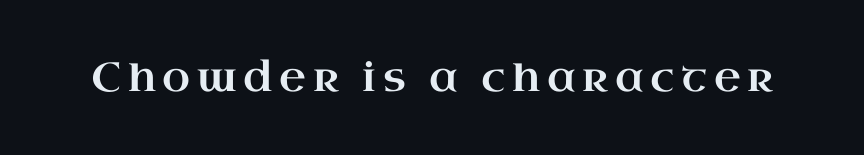
I'd call this a serif setting — the letters wear small feet. The lettering stays uniformly vertical, giving the passage a roman look. Think of a printed novel: that variable character pitch is what you see here. No word sits above an underline.
